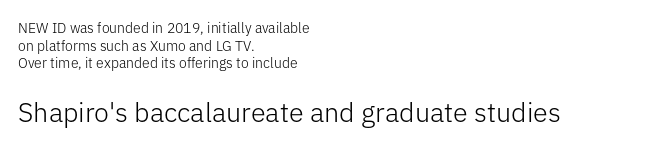
Q: Is the text bold? A: No.
Q: Is the text italic (slanted)? A: No, it is upright.
Q: Is the text underlined? A: No.
Q: How is the paragraph aligned? A: Left-aligned.
Q: Is the spacing between letters normal or unusually wide? A: Normal.
Q: Is the spacing between lines tight, normal or loose? A: Normal.
Q: Which block of text is set in a larger size, the first (top) or the second (bottom)? A: The second (bottom) one.
